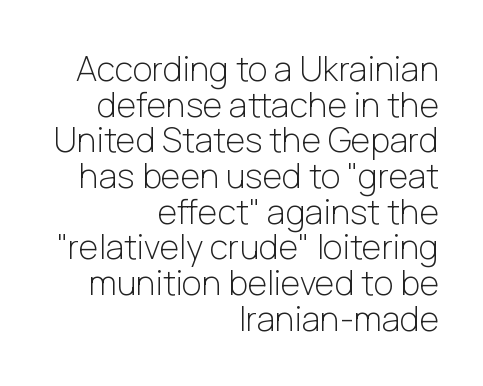
Each letter keeps its own natural width here, so spacing adapts to shape. If you drew a line through each stem, it would be perfectly vertical. The font family rendered here belongs to the sans-serif group. The string is rendered with underlining switched off.
